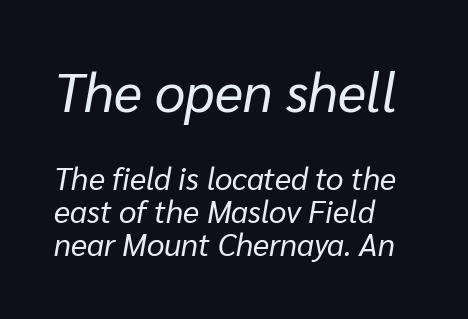
The image shows 54 px regular-weight type, italic (leaning right); set left-aligned, tight line spacing (1.08x), normal letter spacing, not underlined; the first (top) block is 1.74x larger; low stroke contrast and a medium x-height.
